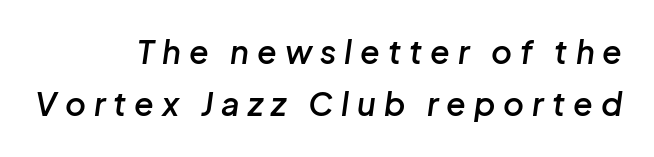
The image shows 32 px semibold type, italic (leaning right); set right-aligned, normal line spacing (1.63x), unusually wide letter spacing (+0.25 em), not underlined; low stroke contrast and a medium x-height.
